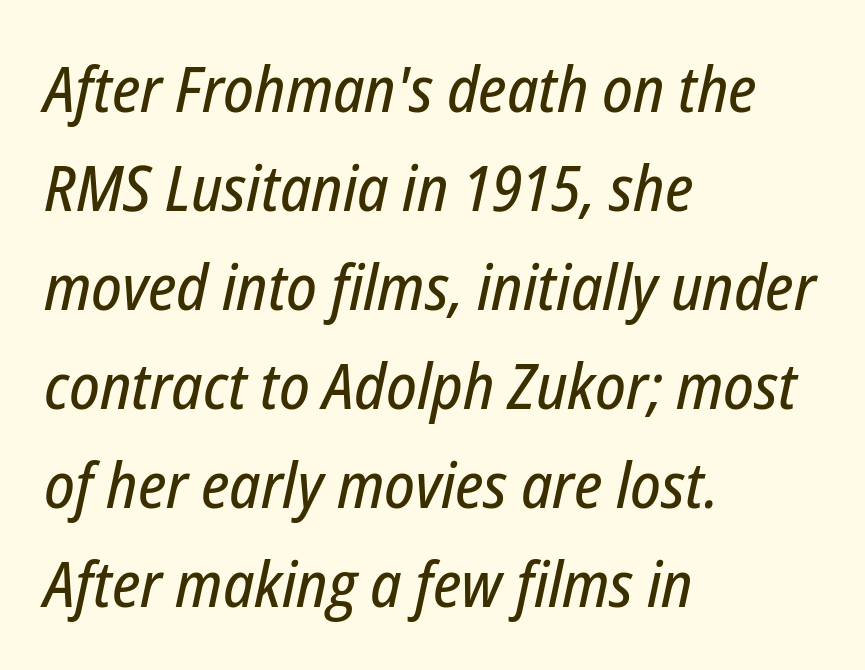
The letterforms sit shoulder to shoulder at normal distance. Spacing verdict: proportional, widths tailored to each character. The axis of the letterforms is tilted away from vertical. Horizontal alignment here is leftward, the default for most running prose. Summary of vertical rhythm: regular, with standard interline spacing.
